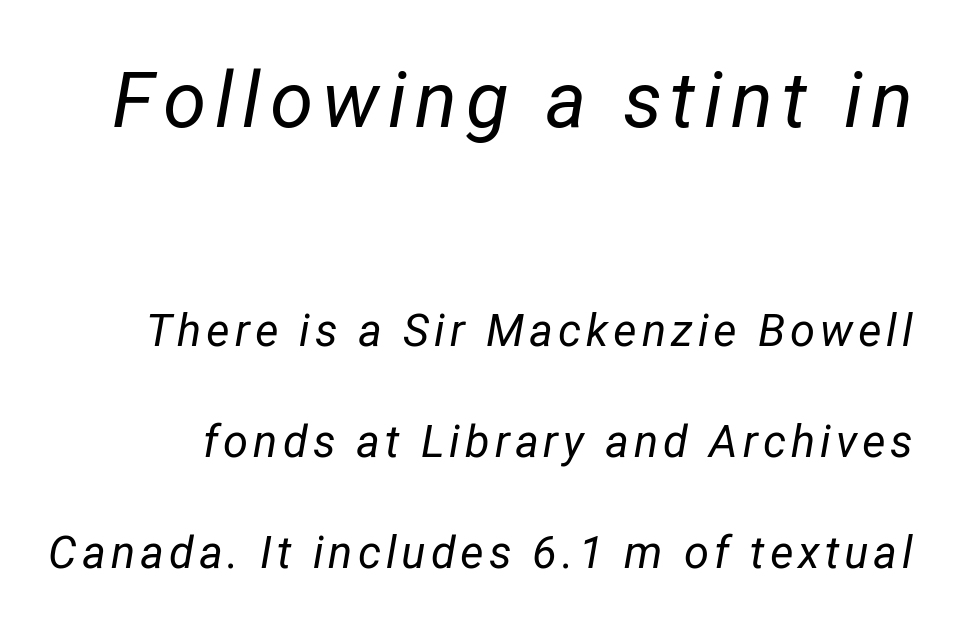
Q: Is the text bold? A: No.
Q: Is the text italic (slanted)? A: Yes, it leans right by about 12 degrees.
Q: Is the text underlined? A: No.
Q: Is the spacing between lines tight, normal or loose? A: Loose.
Q: Which block of text is set in a larger size, the first (top) or the second (bottom)? A: The first (top) one.
Q: Width (condensed, normal, or wide)? A: Normal.
Q: Stroke contrast? A: Low.
Q: x-height? A: Medium.
Q: Monospaced? A: No.
